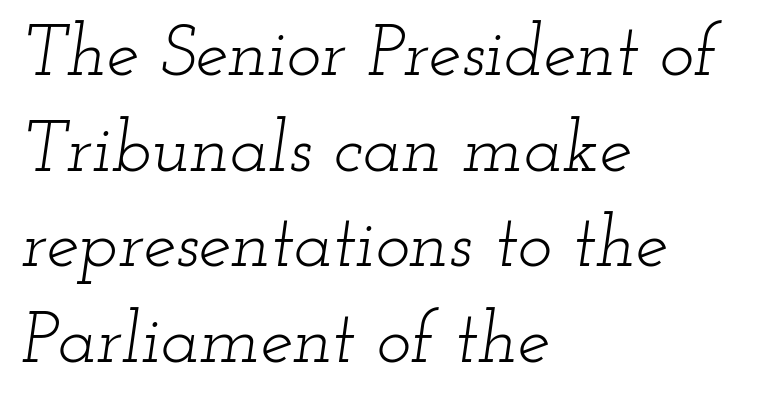
Q: Is the text bold? A: No.
Q: Is the text italic (slanted)? A: Yes, it leans right by about 12 degrees.
Q: Is the typeface a serif or a sans-serif typeface? A: Serif.
Q: Is the text underlined? A: No.
Q: How is the paragraph aligned? A: Left-aligned.
Q: Is the spacing between letters normal or unusually wide? A: Normal.
Q: Is the spacing between lines tight, normal or loose? A: Normal.
Q: Width (condensed, normal, or wide)? A: Wide.
Q: Stroke contrast? A: Low.
Q: x-height? A: Small.
Q: Monospaced? A: No.
